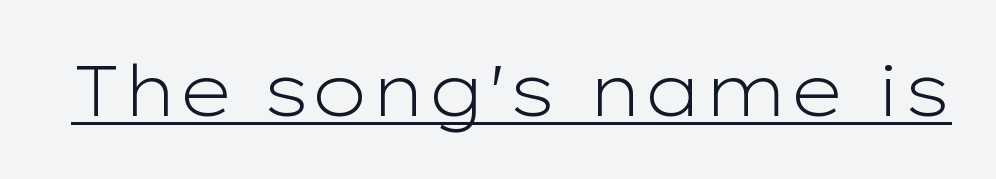
Q: Is the text bold? A: No.
Q: Is the text italic (slanted)? A: No, it is upright.
Q: Is the typeface a serif or a sans-serif typeface? A: Sans-serif.
Q: Is the text underlined? A: Yes.
Q: Is the spacing between letters normal or unusually wide? A: Normal.
Q: Width (condensed, normal, or wide)? A: Wide.
Q: Stroke contrast? A: Low.
Q: x-height? A: Medium.
Q: Monospaced? A: No.
